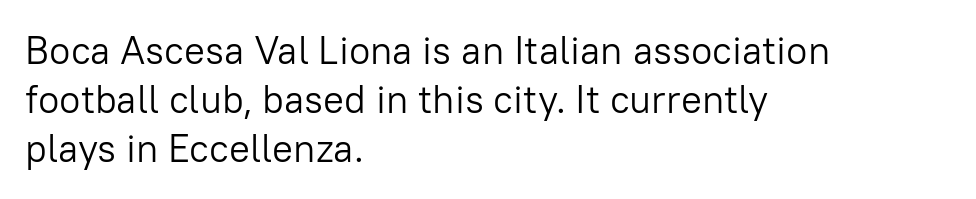
{"serif": "no", "italic": "no", "bold": "no", "weight": "light", "width": "normal", "stroke_contrast": "low", "x_height": "medium", "monospaced": "no", "underline": "no", "align": "left", "line_spacing": "normal", "line_spacing_ratio": 1.26, "letter_spacing": "normal", "letter_spacing_em": 0.0, "glyph_px": 39}
